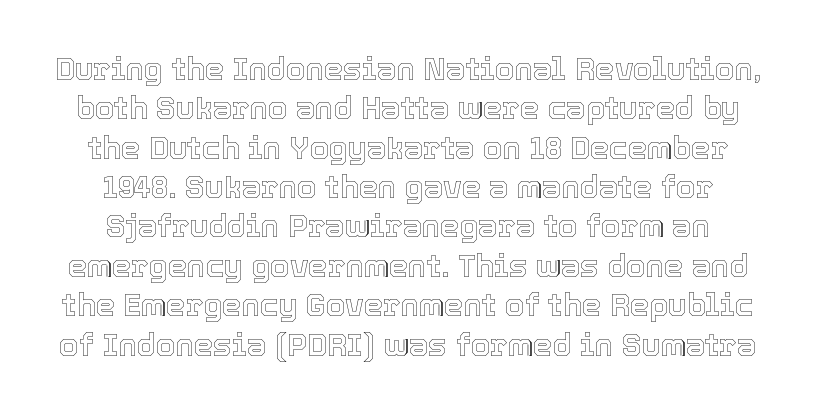
The image shows 31 px text type, upright; set normal line spacing (1.27x), normal letter spacing, not underlined; a medium x-height.
